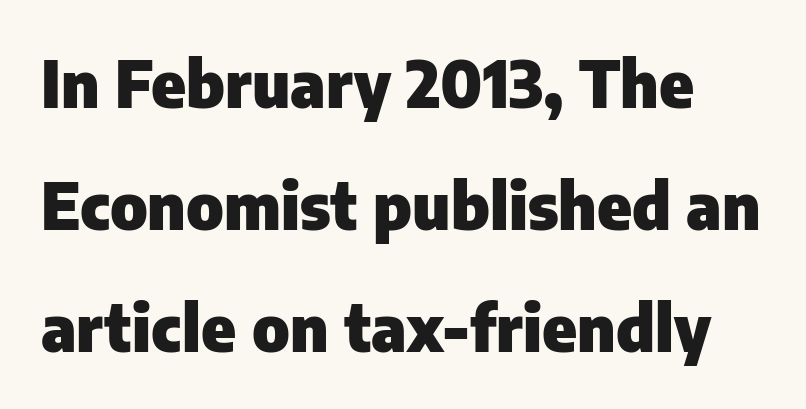
Q: Is the text bold? A: Yes.
Q: Is the text italic (slanted)? A: No, it is upright.
Q: Is the typeface a serif or a sans-serif typeface? A: Sans-serif.
Q: Is the text underlined? A: No.
Q: Is the spacing between letters normal or unusually wide? A: Normal.
Q: Width (condensed, normal, or wide)? A: Normal.
Q: Stroke contrast? A: Low.
Q: x-height? A: Medium.
Q: Monospaced? A: No.
